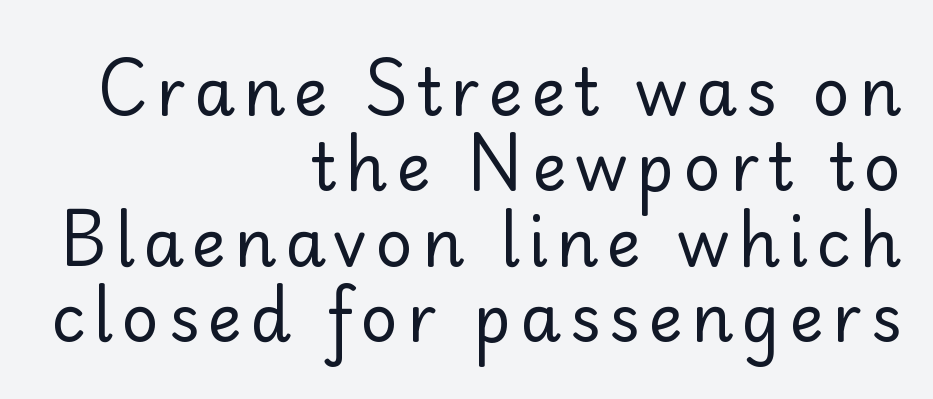
{"serif": "no", "italic": "no", "bold": "no", "weight": "regular", "width": "normal", "stroke_contrast": "low", "x_height": "small", "monospaced": "no", "underline": "no", "align": "right", "line_spacing_ratio": 1.16, "glyph_px": 65}
